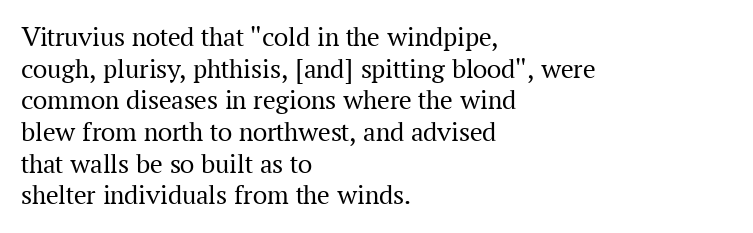
{"serif": "yes", "italic": "no", "bold": "no", "weight": "regular", "width": "normal", "stroke_contrast": "medium", "x_height": "medium", "monospaced": "no", "underline": "no", "align": "left", "line_spacing": "tight", "line_spacing_ratio": 1.13, "letter_spacing": "normal", "letter_spacing_em": 0.0, "glyph_px": 28}
